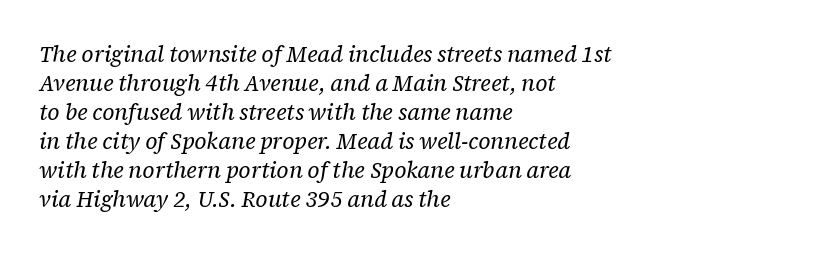
{"italic": "yes", "lean": "right", "slant_degrees": 12, "bold": "no", "underline": "no", "align": "left", "line_spacing": "normal", "line_spacing_ratio": 1.32, "letter_spacing": "normal", "letter_spacing_em": 0.0, "glyph_px": 22}
